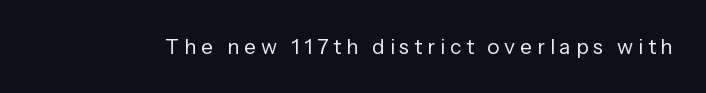
{"italic": "no", "bold": "no", "underline": "no", "letter_spacing": "wide", "letter_spacing_em": 0.23, "glyph_px": 21}
